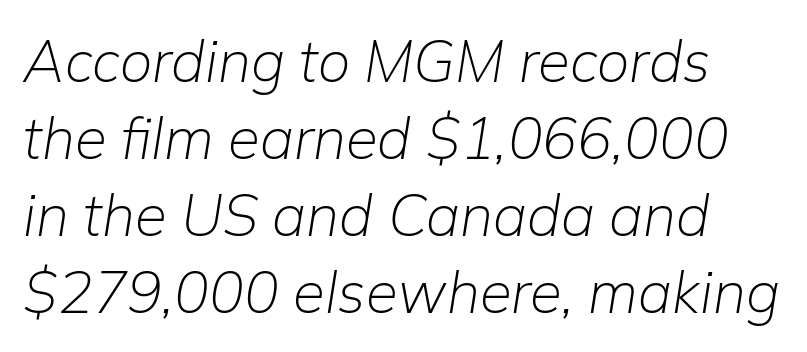
Q: Is the text bold? A: No.
Q: Is the text italic (slanted)? A: Yes, it leans right by about 9 degrees.
Q: Is the text underlined? A: No.
Q: Is the spacing between letters normal or unusually wide? A: Normal.
Q: Is the spacing between lines tight, normal or loose? A: Normal.
Q: Width (condensed, normal, or wide)? A: Normal.
Q: Stroke contrast? A: Low.
Q: x-height? A: Medium.
Q: Monospaced? A: No.
